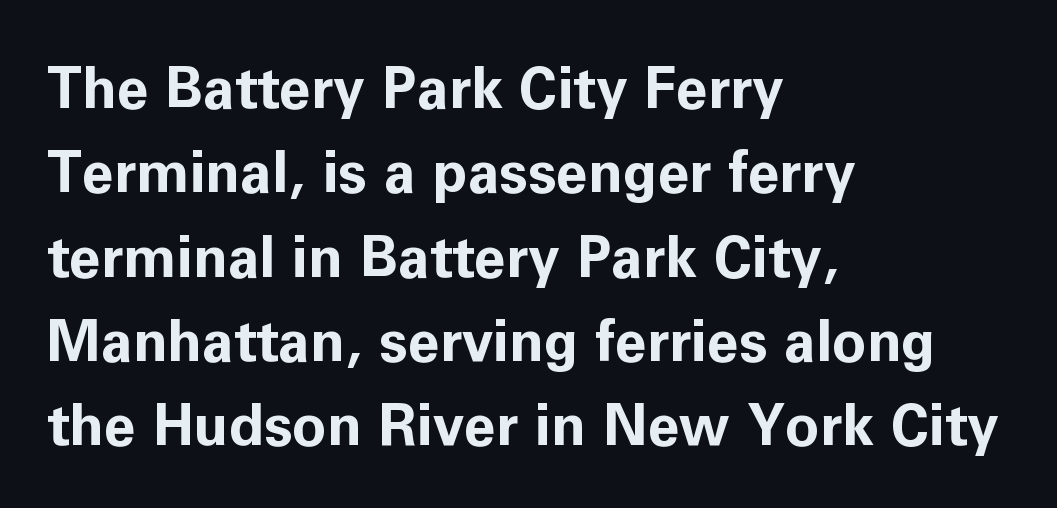
{"serif": "no", "italic": "no", "bold": "yes", "weight": "bold", "width": "normal", "stroke_contrast": "low", "x_height": "medium", "monospaced": "no", "underline": "no", "align": "left", "line_spacing": "normal", "line_spacing_ratio": 1.48, "letter_spacing": "normal", "letter_spacing_em": 0.0, "glyph_px": 57}
